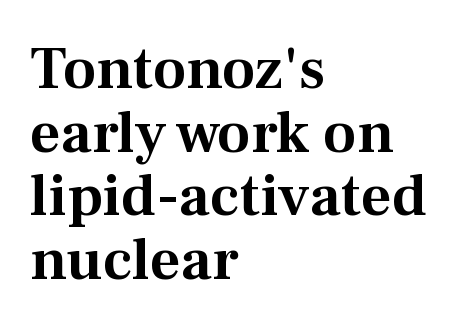
The image shows 60 px serif type, upright; set left-aligned, tight line spacing (1.06x), normal letter spacing, not underlined; medium stroke contrast and a medium x-height.
